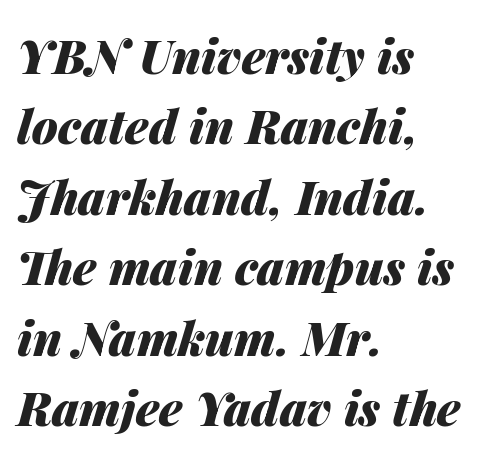
Q: Is the text bold? A: Yes.
Q: Is the text italic (slanted)? A: Yes, it leans right by about 14 degrees.
Q: Is the text underlined? A: No.
Q: How is the paragraph aligned? A: Left-aligned.
Q: Is the spacing between letters normal or unusually wide? A: Normal.
Q: Is the spacing between lines tight, normal or loose? A: Normal.
Q: Width (condensed, normal, or wide)? A: Normal.
Q: Stroke contrast? A: Medium.
Q: x-height? A: Medium.
Q: Monospaced? A: No.
